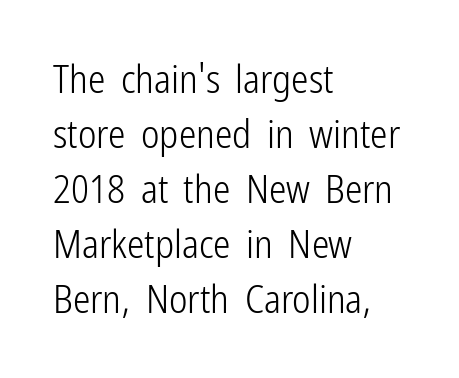
The image shows 39 px light, condensed sans-serif type, upright; set left-aligned, normal line spacing (1.41x), normal letter spacing, not underlined; low stroke contrast and a medium x-height.
